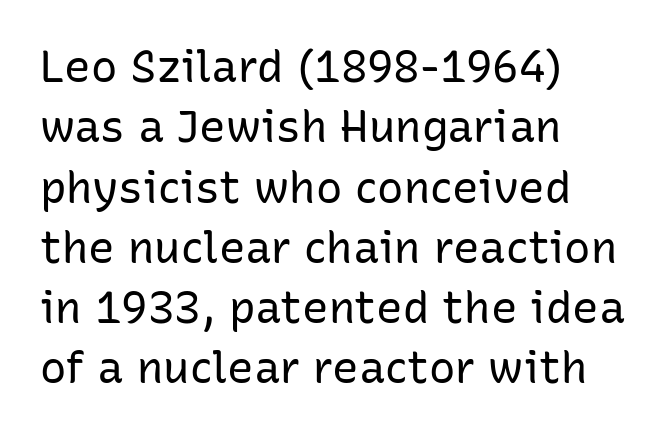
The image shows 44 px regular-weight sans-serif type, upright; set left-aligned, normal line spacing (1.37x), normal letter spacing, not underlined; low stroke contrast and a medium x-height.
